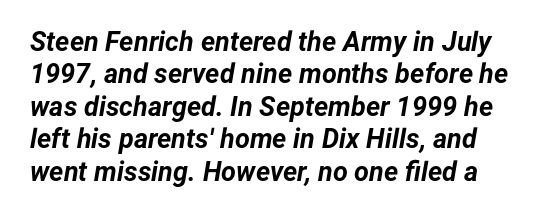
The image shows 27 px bold type, italic (leaning right); set left-aligned, line spacing 1.2x, normal letter spacing, not underlined.
